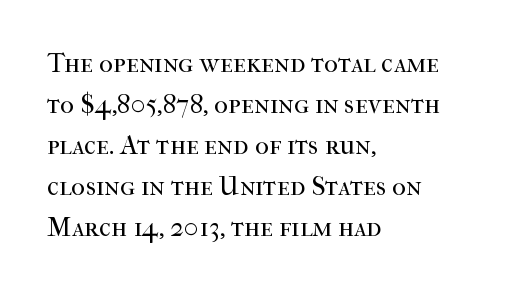
On a weight scale, this lands at 450 or below. The passage shown has conventional tracking throughout. A normal amount of white space separates one row of letters from the next. The rag falls on the right side of this text block.
